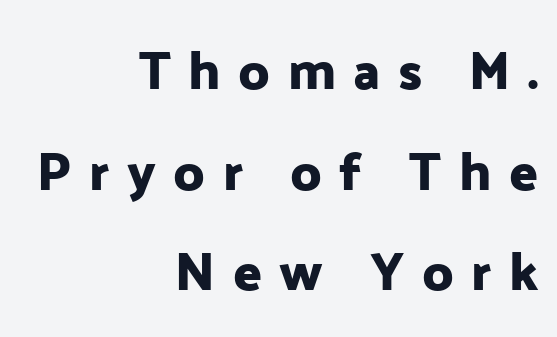
A sans-serif font was chosen for this passage. Underline: absent. All the whitespace from short lines collects on the left. The rendering uses natural spacing where letterforms have individual widths. The type is letterspaced generously, with wide tracking. Style check: upright.
